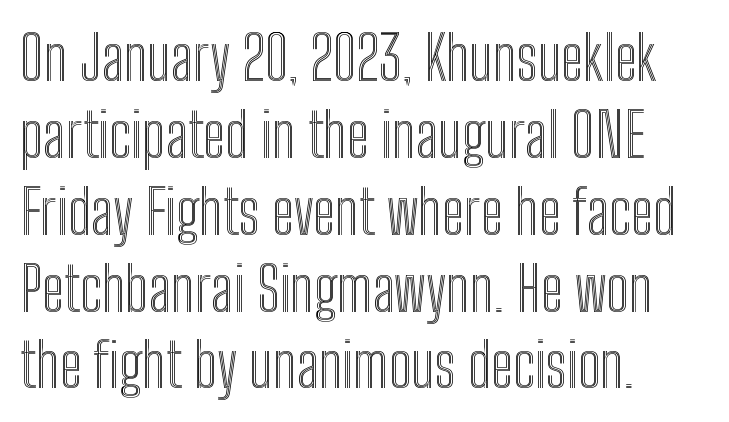
The image shows 61 px condensed type, upright; set left-aligned, normal line spacing (1.26x), normal letter spacing, not underlined; a medium x-height.
